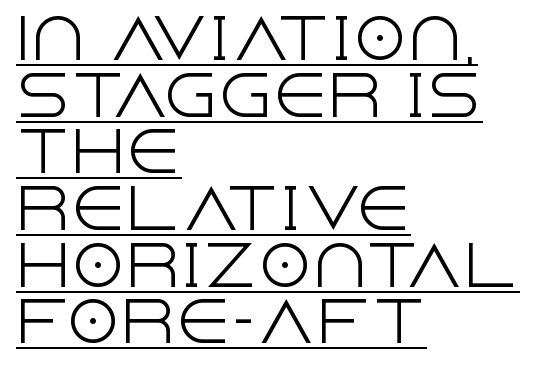
This is not heavy type; no bold has been used. The compositor pushed each line to the left boundary. Spacing verdict: proportional, widths tailored to each character. Honestly, the underline is the first thing you notice here.
